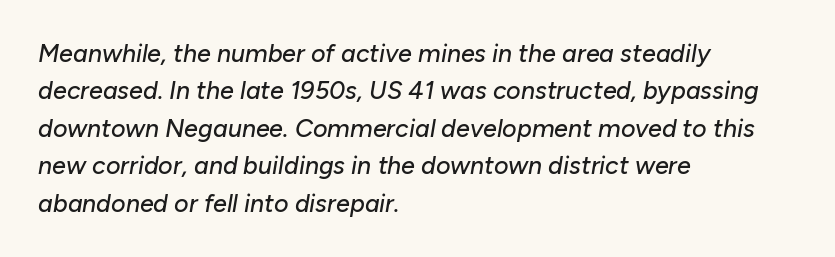
Is the block centered? No — it sits flush against the left margin. Students, observe: this is what conventionally led text looks like. These lines keep a tight, regular rhythm from letter to letter. Any mark beneath the type? The region is blank. This is oblique type, the kind used for emphasis or titles.
